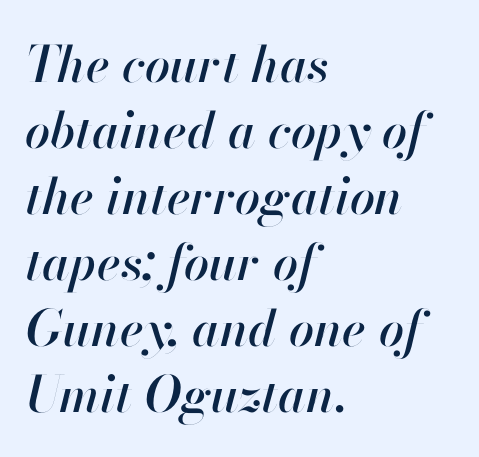
{"italic": "yes", "lean": "right", "slant_degrees": 13, "width": "normal", "stroke_contrast": "high", "x_height": "small", "monospaced": "no", "underline": "no", "align": "left", "line_spacing": "normal", "line_spacing_ratio": 1.32, "letter_spacing": "normal", "letter_spacing_em": 0.0, "glyph_px": 50}
